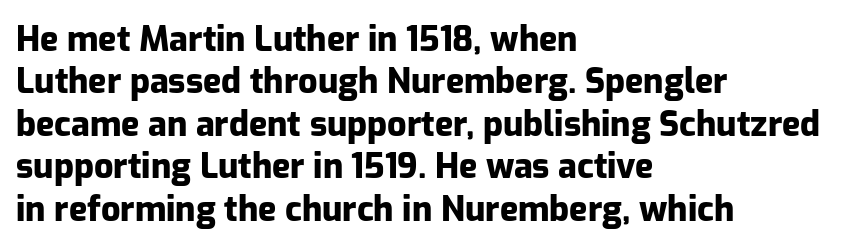
Do the characters align in a grid? No, the font is proportional. One-word summary of the alignment: left. Check under the words: just untouched page. In terms of letterform style, serifs are entirely absent.
